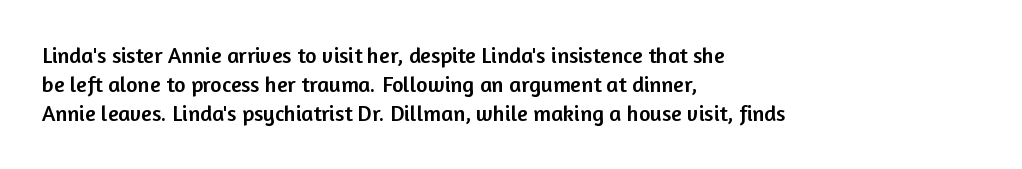
{"italic": "no", "underline": "no", "align": "left", "line_spacing": "normal", "line_spacing_ratio": 1.31, "letter_spacing": "normal", "letter_spacing_em": 0.0, "glyph_px": 22}
